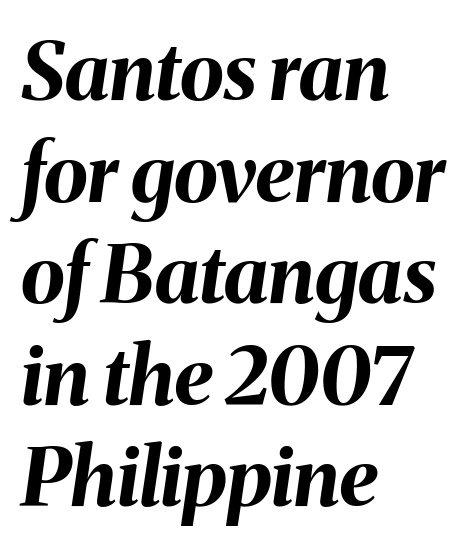
Q: Is the text bold? A: Yes.
Q: Is the text italic (slanted)? A: Yes, it leans right by about 8 degrees.
Q: Is the text underlined? A: No.
Q: How is the paragraph aligned? A: Left-aligned.
Q: Is the spacing between letters normal or unusually wide? A: Normal.
Q: Is the spacing between lines tight, normal or loose? A: Normal.
Q: Width (condensed, normal, or wide)? A: Normal.
Q: Stroke contrast? A: Medium.
Q: x-height? A: Medium.
Q: Monospaced? A: No.
